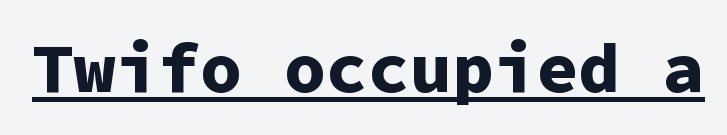
Q: Is the text bold? A: Yes.
Q: Is the text italic (slanted)? A: No, it is upright.
Q: Is the typeface a serif or a sans-serif typeface? A: Sans-serif.
Q: Is the text underlined? A: Yes.
Q: Is the spacing between letters normal or unusually wide? A: Normal.
Q: Width (condensed, normal, or wide)? A: Normal.
Q: Stroke contrast? A: Low.
Q: x-height? A: Medium.
Q: Monospaced? A: Yes.
